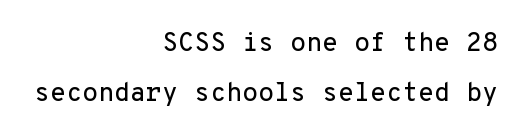
Q: Is the text italic (slanted)? A: No, it is upright.
Q: Is the text underlined? A: No.
Q: How is the paragraph aligned? A: Right-aligned.
Q: Is the spacing between letters normal or unusually wide? A: Normal.
Q: Is the spacing between lines tight, normal or loose? A: Loose.
